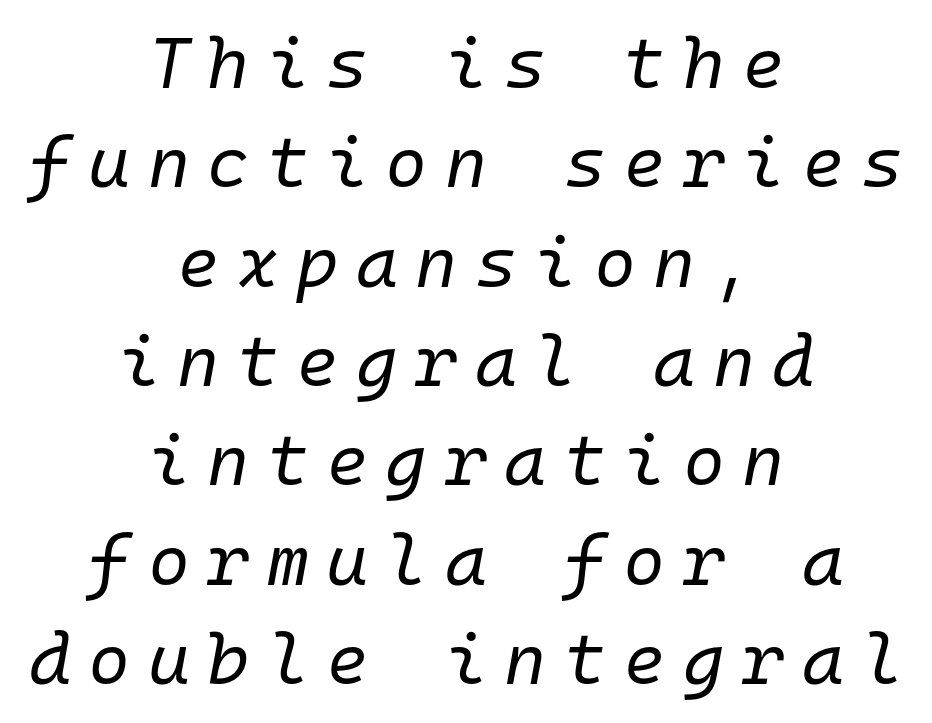
Q: Is the text bold? A: No.
Q: Is the text italic (slanted)? A: Yes, it leans right by about 10 degrees.
Q: Is the text underlined? A: No.
Q: How is the paragraph aligned? A: Centered.
Q: Is the spacing between letters normal or unusually wide? A: Unusually wide.
Q: Is the spacing between lines tight, normal or loose? A: Normal.
Q: Width (condensed, normal, or wide)? A: Normal.
Q: Stroke contrast? A: Low.
Q: x-height? A: Medium.
Q: Monospaced? A: Yes.
